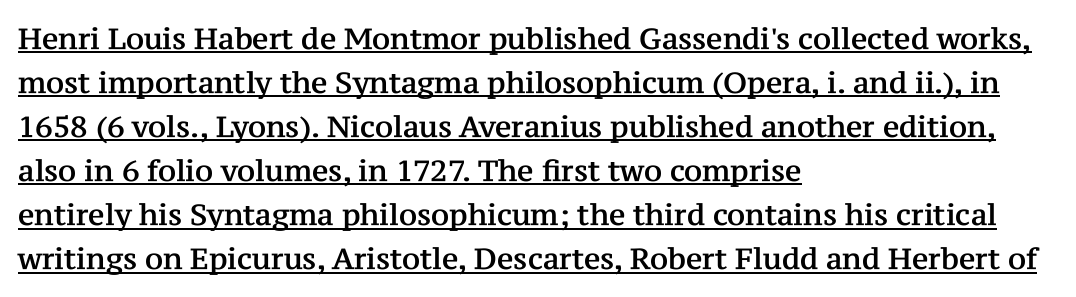
The image shows 29 px serif type, upright; set left-aligned, normal line spacing (1.52x), normal letter spacing, underlined; medium stroke contrast and a medium x-height.
